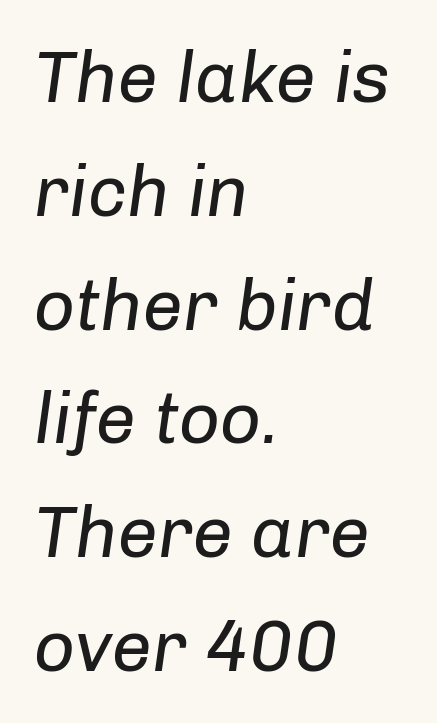
{"italic": "yes", "lean": "right", "slant_degrees": 8, "bold": "no", "weight": "regular", "width": "normal", "stroke_contrast": "low", "x_height": "medium", "monospaced": "no", "underline": "no", "align": "left", "line_spacing": "normal", "line_spacing_ratio": 1.58, "letter_spacing": "normal", "letter_spacing_em": 0.0, "glyph_px": 72}
